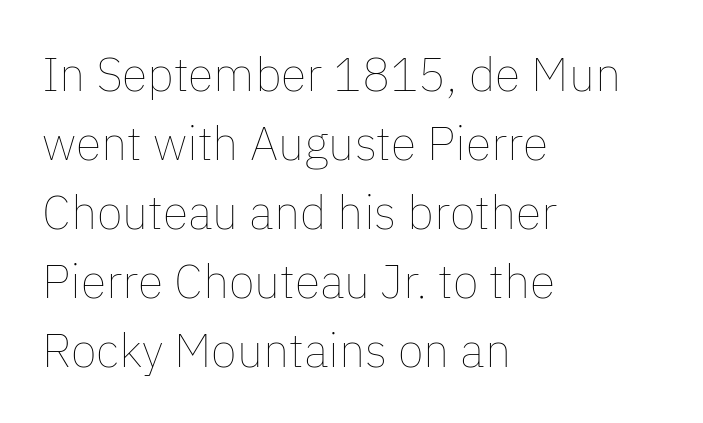
Q: Is the text bold? A: No.
Q: Is the text italic (slanted)? A: No, it is upright.
Q: Is the text underlined? A: No.
Q: How is the paragraph aligned? A: Left-aligned.
Q: Is the spacing between letters normal or unusually wide? A: Normal.
Q: Is the spacing between lines tight, normal or loose? A: Normal.
Q: Width (condensed, normal, or wide)? A: Normal.
Q: Stroke contrast? A: Low.
Q: x-height? A: Medium.
Q: Monospaced? A: No.
